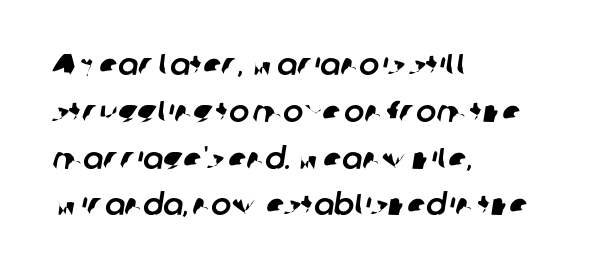
The image shows 30 px sans-serif type; set left-aligned, normal line spacing (1.56x), normal letter spacing, not underlined; low stroke contrast and a medium x-height.
